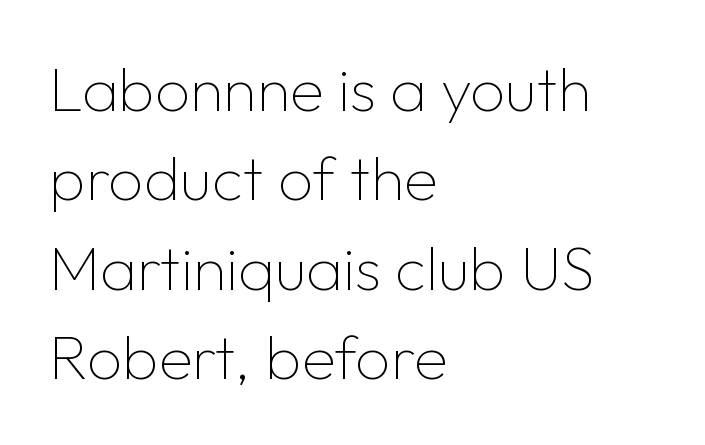
This is not heavy type; no bold has been used. Interline gaps are of average width in this sample. Check under the words: just untouched page. You could not count columns in this text — the font is proportionally spaced.
